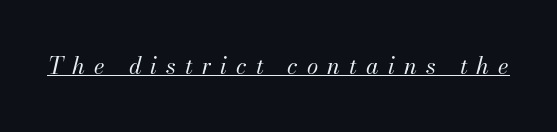
Q: Is the text bold? A: No.
Q: Is the text italic (slanted)? A: Yes, it leans right by about 13 degrees.
Q: Is the text underlined? A: Yes.
Q: Is the spacing between letters normal or unusually wide? A: Unusually wide.
